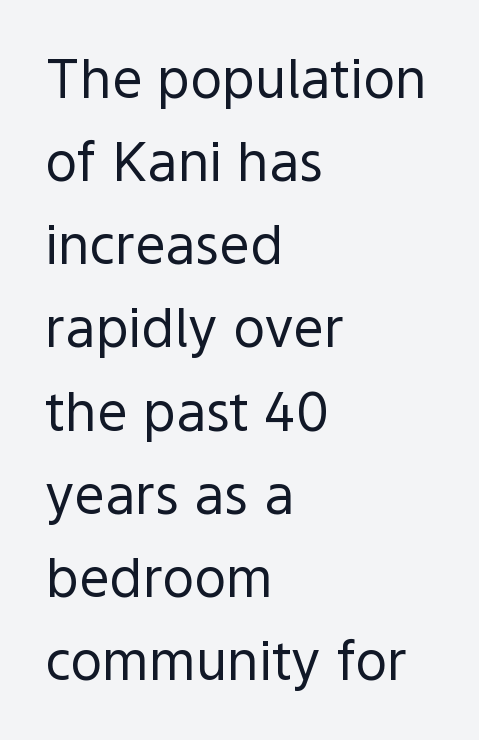
{"serif": "no", "italic": "no", "bold": "no", "weight": "regular", "width": "normal", "x_height": "medium", "monospaced": "no", "underline": "no", "align": "left", "line_spacing": "normal", "line_spacing_ratio": 1.54, "letter_spacing": "normal", "letter_spacing_em": 0.0, "glyph_px": 54}
